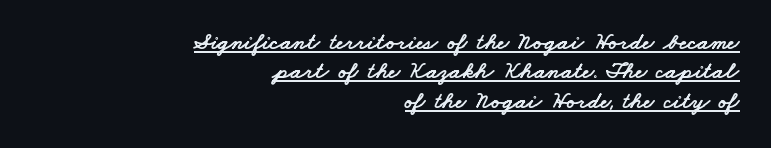
Q: Is the text underlined? A: Yes.
Q: How is the paragraph aligned? A: Right-aligned.
Q: Is the spacing between letters normal or unusually wide? A: Normal.
